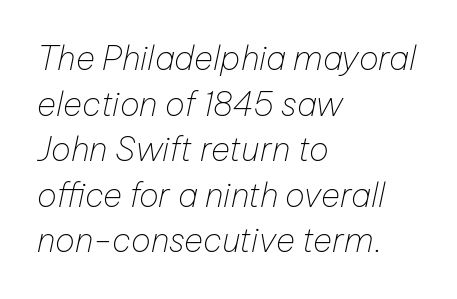
{"italic": "yes", "lean": "right", "slant_degrees": 12, "bold": "no", "weight": "thin", "width": "normal", "stroke_contrast": "low", "x_height": "medium", "monospaced": "no", "underline": "no", "align": "left", "line_spacing": "normal", "line_spacing_ratio": 1.38, "letter_spacing": "normal", "letter_spacing_em": 0.0, "glyph_px": 33}
